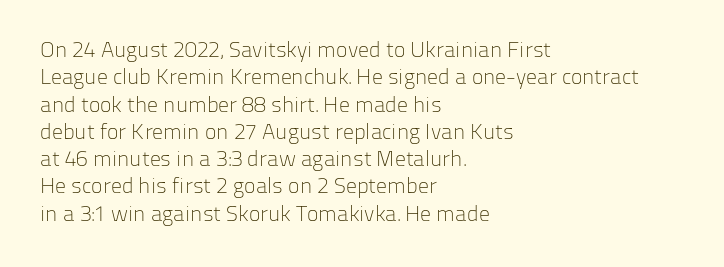
Q: Is the text bold? A: No.
Q: Is the text italic (slanted)? A: No, it is upright.
Q: Is the text underlined? A: No.
Q: How is the paragraph aligned? A: Left-aligned.
Q: Is the spacing between letters normal or unusually wide? A: Normal.
